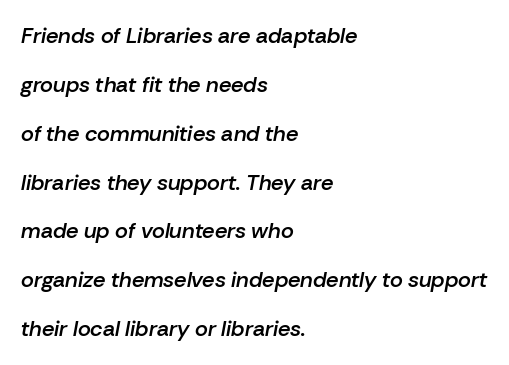
{"italic": "yes", "lean": "right", "slant_degrees": 10, "bold": "semi", "underline": "no", "align": "left", "line_spacing": "loose", "line_spacing_ratio": 2.22, "letter_spacing": "normal", "letter_spacing_em": 0.0, "glyph_px": 22}
